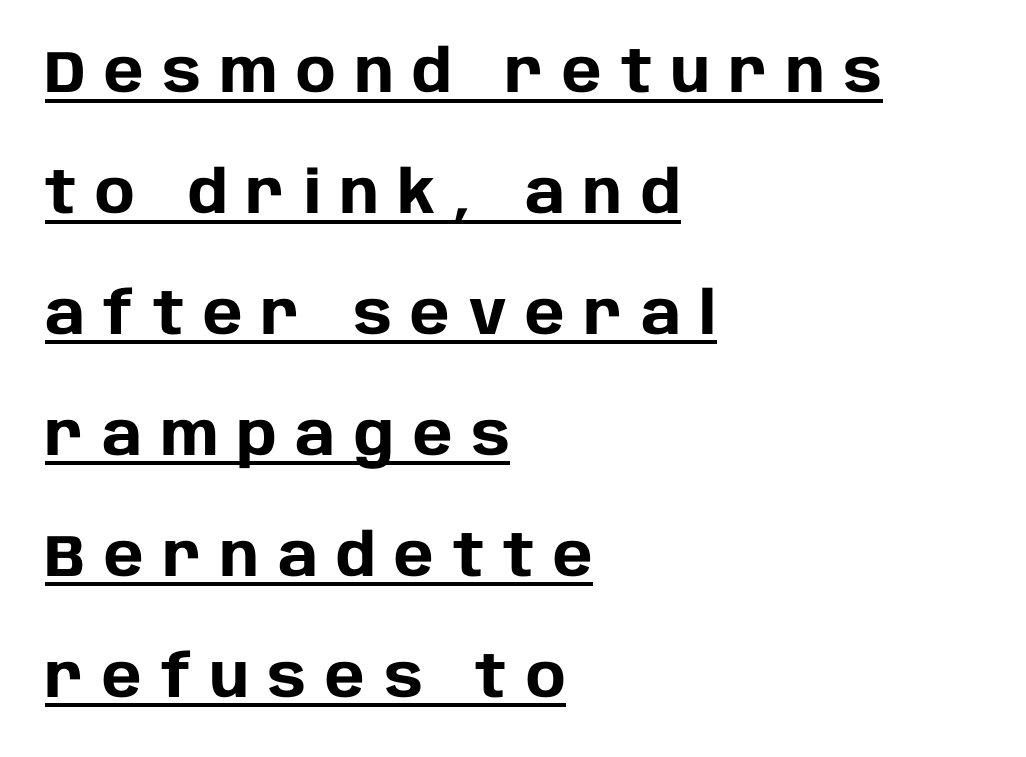
The image shows 59 px heavy sans-serif type, upright; set left-aligned, loose line spacing (2.05x), unusually wide letter spacing (+0.32 em), underlined; low stroke contrast and a large x-height.
